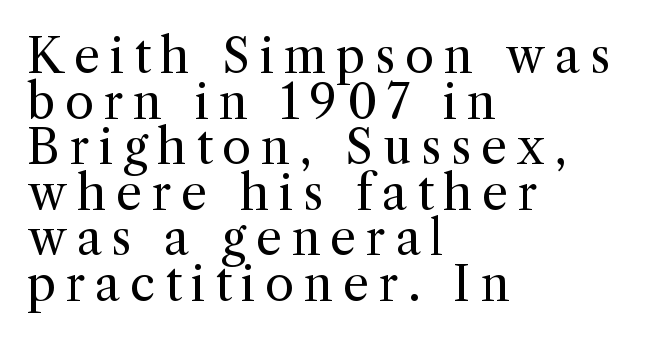
Q: Is the text bold? A: No.
Q: Is the text italic (slanted)? A: No, it is upright.
Q: Is the typeface a serif or a sans-serif typeface? A: Serif.
Q: Is the text underlined? A: No.
Q: How is the paragraph aligned? A: Left-aligned.
Q: Is the spacing between letters normal or unusually wide? A: Unusually wide.
Q: Is the spacing between lines tight, normal or loose? A: Tight.
Q: Width (condensed, normal, or wide)? A: Normal.
Q: x-height? A: Medium.
Q: Monospaced? A: No.
